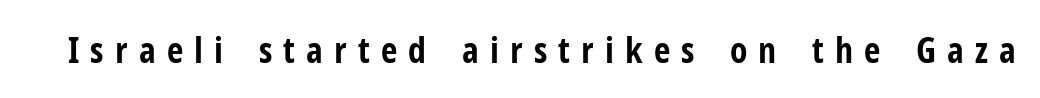
The image shows 36 px bold, condensed sans-serif type, upright; set unusually wide letter spacing (+0.31 em), not underlined; low stroke contrast and a medium x-height.
